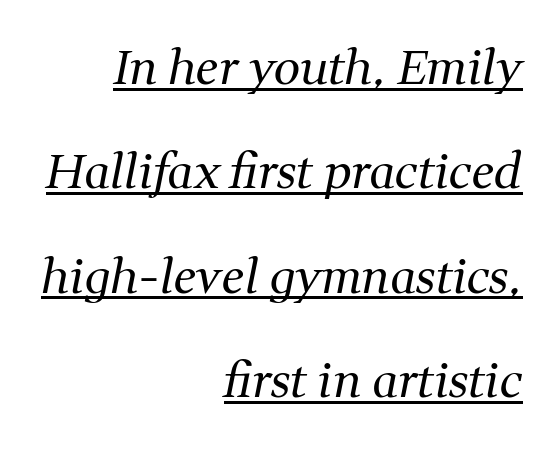
The image shows 47 px regular-weight serif type, italic (leaning right); set right-aligned, loose line spacing (2.22x), normal letter spacing, underlined; medium stroke contrast and a medium x-height.
